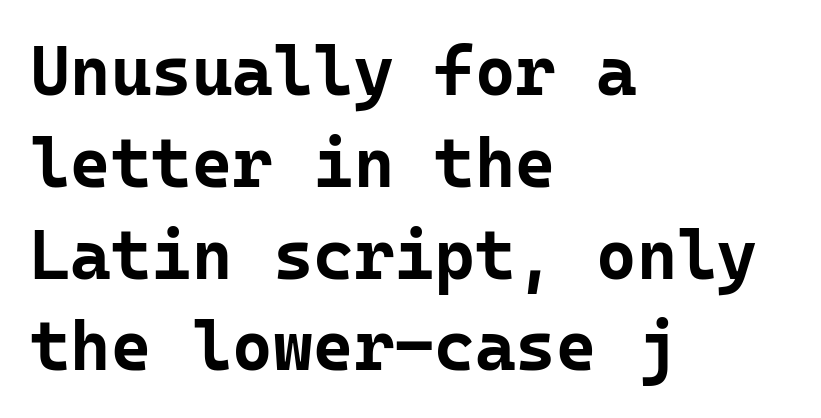
The image shows 69 px bold sans-serif type, upright, monospaced; set left-aligned, normal line spacing (1.33x), normal letter spacing, not underlined; low stroke contrast and a medium x-height.
